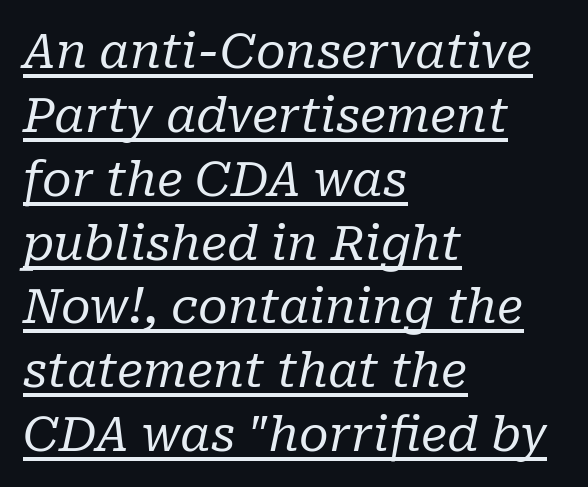
This sample carries an underscore along the baseline area. The specimen reads as italic at a glance. Yep, those are serifs on the letters. Stroke thickness stays within the range of a standard reading face or lighter. How are the letters spaced? Ordinarily, with no added tracking.
